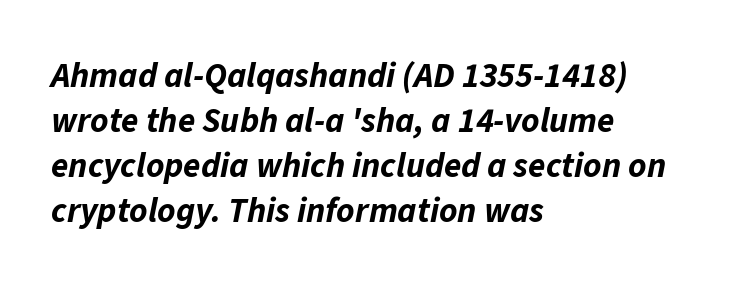
Q: Is the text bold? A: Yes.
Q: Is the text italic (slanted)? A: Yes, it leans right by about 11 degrees.
Q: Is the text underlined? A: No.
Q: How is the paragraph aligned? A: Left-aligned.
Q: Is the spacing between letters normal or unusually wide? A: Normal.
Q: Is the spacing between lines tight, normal or loose? A: Normal.
Q: Width (condensed, normal, or wide)? A: Normal.
Q: Stroke contrast? A: Low.
Q: x-height? A: Medium.
Q: Monospaced? A: No.
